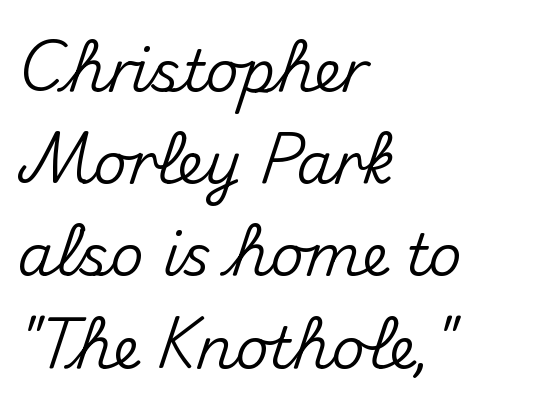
The image shows 58 px sans-serif type; set left-aligned, normal line spacing (1.59x), normal letter spacing, not underlined; medium stroke contrast and a small x-height.
